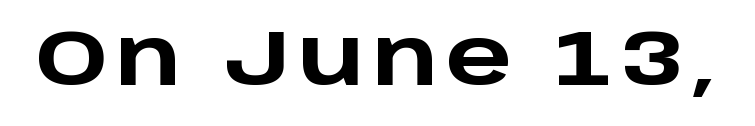
{"serif": "no", "italic": "no", "bold": "yes", "weight": "heavy", "width": "wide", "stroke_contrast": "low", "x_height": "large", "monospaced": "no", "underline": "no", "glyph_px": 78}
